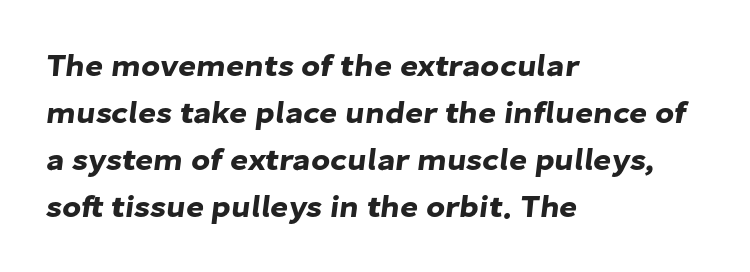
Serifs: no, the terminals of the letterforms are clean. This rendering uses left alignment, leaving the right contour irregular. Looks like regular typesetting: each glyph gets only the width it needs. A bare baseline throughout the passage.
